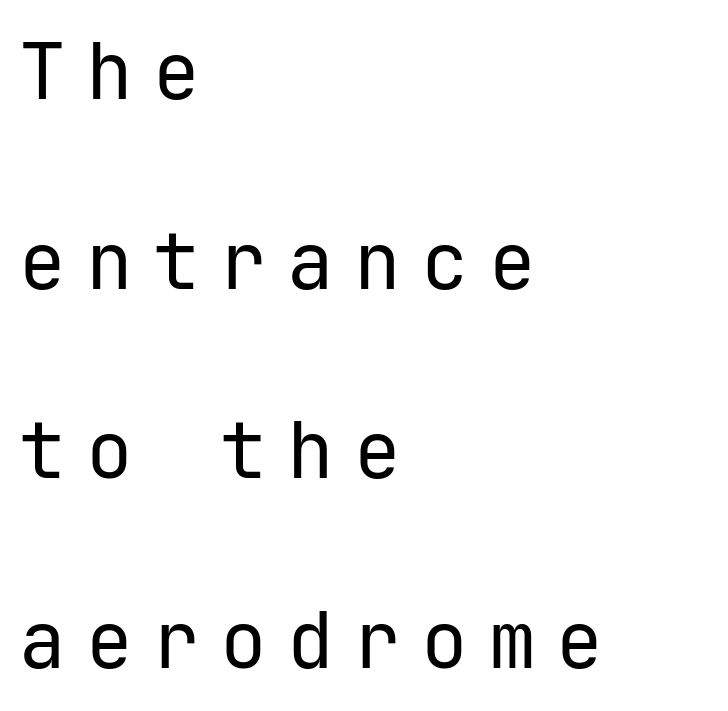
The image shows 78 px regular-weight sans-serif type, upright, monospaced; set left-aligned, loose line spacing (2.43x), unusually wide letter spacing (+0.26 em), not underlined; low stroke contrast and a medium x-height.
